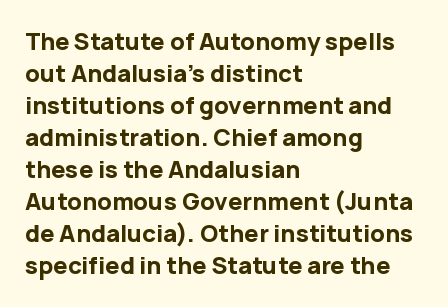
Q: Is the text bold? A: Yes.
Q: Is the text italic (slanted)? A: No, it is upright.
Q: Is the text underlined? A: No.
Q: How is the paragraph aligned? A: Left-aligned.
Q: Is the spacing between letters normal or unusually wide? A: Normal.
Q: Is the spacing between lines tight, normal or loose? A: Normal.
